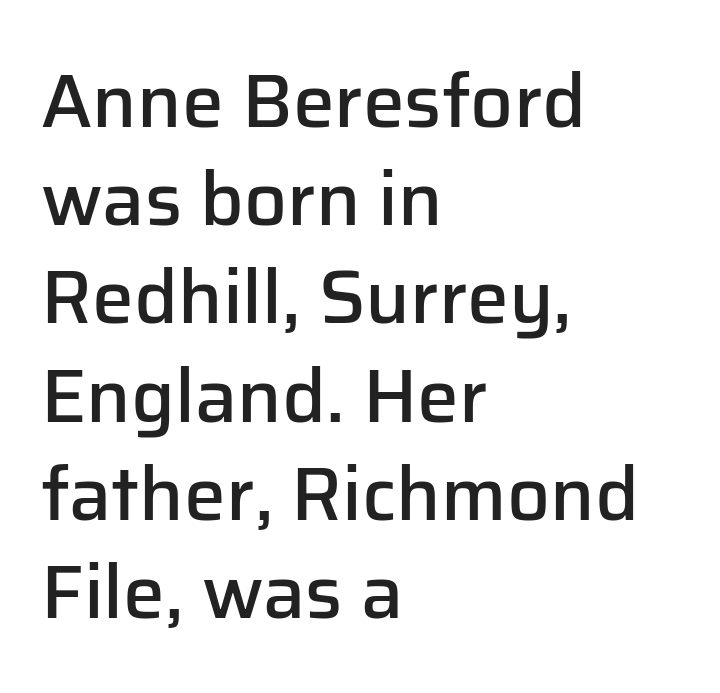
The image shows 75 px semibold sans-serif type, upright; set left-aligned, normal line spacing (1.31x), normal letter spacing, not underlined; low stroke contrast and a medium x-height.
